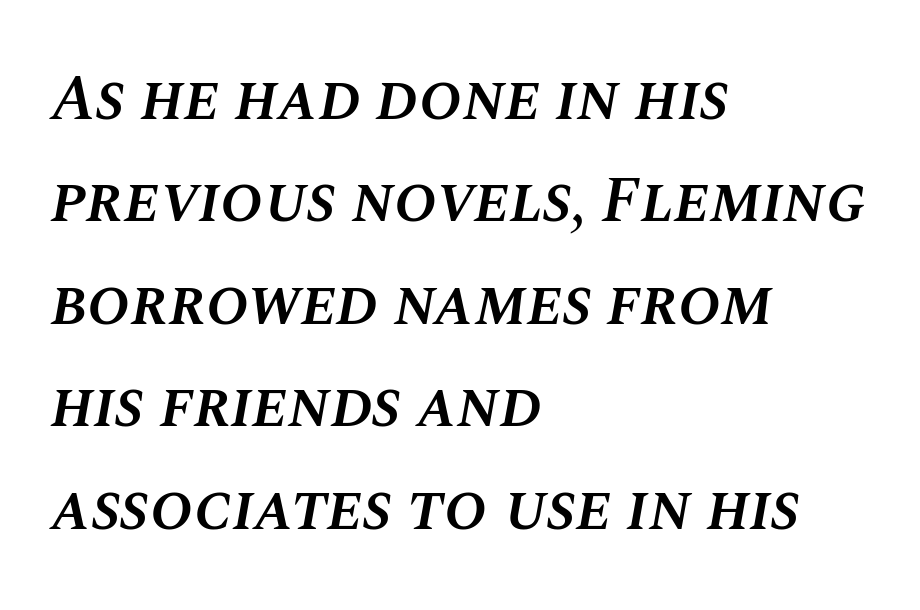
{"italic": "yes", "lean": "right", "slant_degrees": 10, "bold": "semi", "weight": "semibold", "width": "normal", "stroke_contrast": "medium", "x_height": "large", "monospaced": "no", "underline": "no", "align": "left", "line_spacing": "normal", "line_spacing_ratio": 1.6, "letter_spacing": "normal", "letter_spacing_em": 0.0, "glyph_px": 64}
